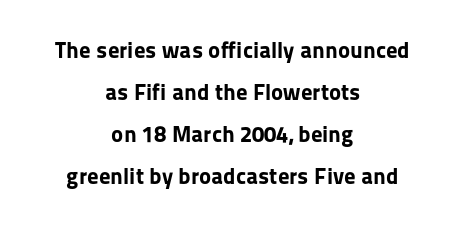
Check the space under the baseline: it is left empty. Each word holds together tightly as a unit, with standard inter-letter gaps. Is the type bold? Yes — the strokes are clearly thick and heavy. Leftover space on each line is divided equally before and after the words. You can tell it's not italic because the verticals are truly vertical.
